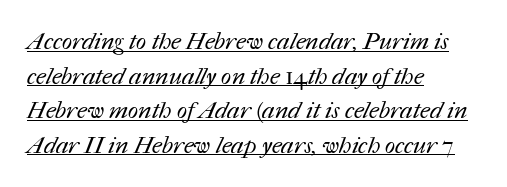
The image shows 24 px text type; set left-aligned, normal line spacing (1.44x), normal letter spacing, underlined.
